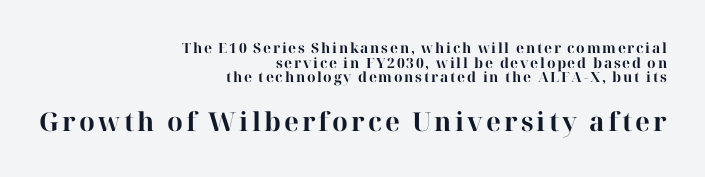
The image shows 26 px bold type, upright; set right-aligned, tight line spacing (1.05x), not underlined; the second (bottom) block is 1.86x larger.
